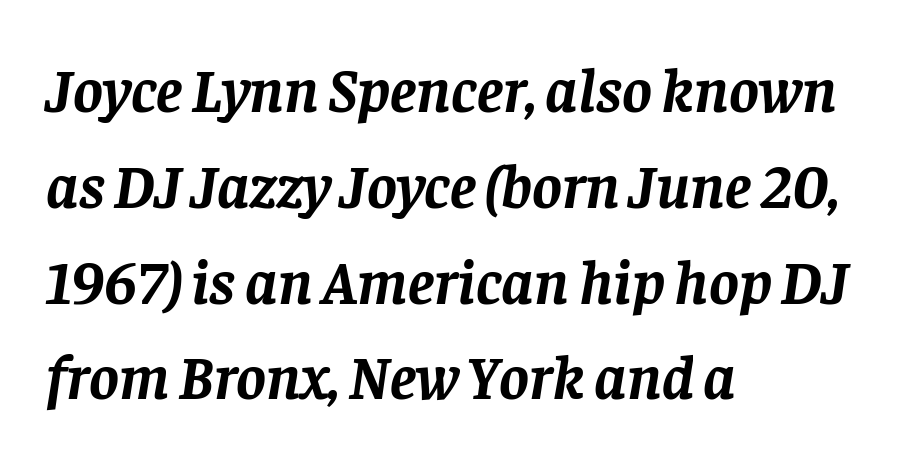
Q: Is the text bold? A: Yes.
Q: Is the text italic (slanted)? A: Yes, it leans right by about 8 degrees.
Q: Is the typeface a serif or a sans-serif typeface? A: Serif.
Q: Is the text underlined? A: No.
Q: How is the paragraph aligned? A: Left-aligned.
Q: Is the spacing between letters normal or unusually wide? A: Normal.
Q: Is the spacing between lines tight, normal or loose? A: Normal.
Q: Width (condensed, normal, or wide)? A: Normal.
Q: Stroke contrast? A: Low.
Q: x-height? A: Large.
Q: Monospaced? A: No.
